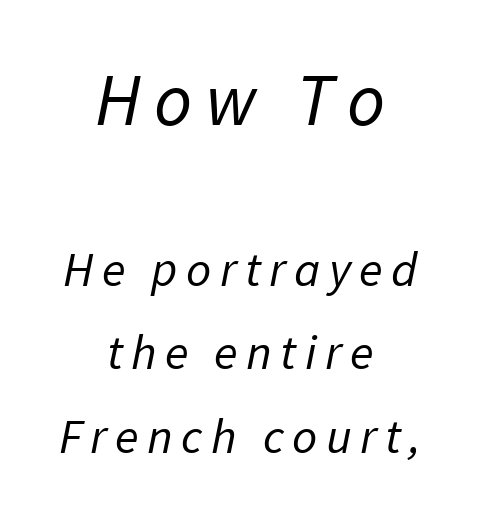
The image shows 74 px regular-weight sans-serif type; set centered, normal line spacing (1.7x), not underlined; the first (top) block is 1.51x larger; low stroke contrast and a medium x-height.
